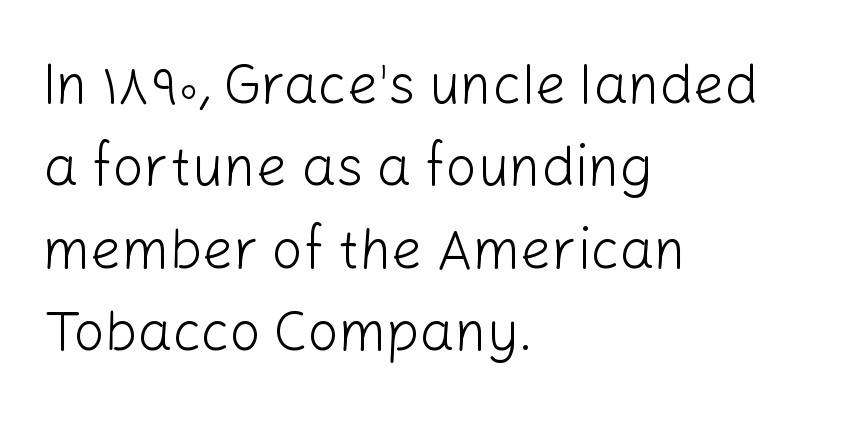
The image shows 55 px light sans-serif type, upright; set left-aligned, normal line spacing (1.5x), normal letter spacing, not underlined; low stroke contrast and a medium x-height.
